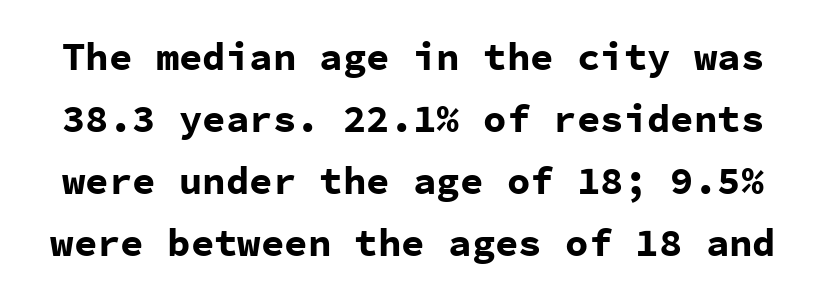
{"serif": "no", "italic": "no", "bold": "yes", "weight": "bold", "width": "normal", "stroke_contrast": "low", "x_height": "medium", "monospaced": "yes", "underline": "no", "line_spacing": "normal", "line_spacing_ratio": 1.59, "letter_spacing": "normal", "letter_spacing_em": 0.0, "glyph_px": 39}
